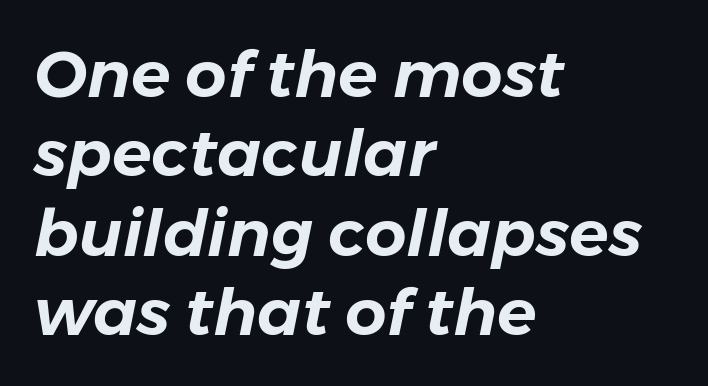
The image shows 65 px text type, italic (leaning right); set left-aligned, line spacing 1.22x, normal letter spacing, not underlined; low stroke contrast and a medium x-height.
